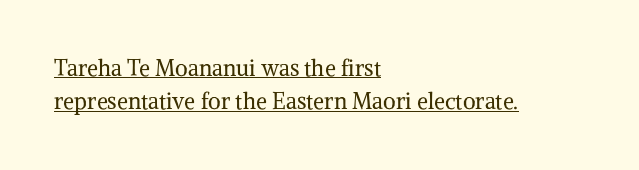
Q: Is the text bold? A: No.
Q: Is the text italic (slanted)? A: No, it is upright.
Q: Is the text underlined? A: Yes.
Q: How is the paragraph aligned? A: Left-aligned.
Q: Is the spacing between letters normal or unusually wide? A: Normal.
Q: Is the spacing between lines tight, normal or loose? A: Normal.
